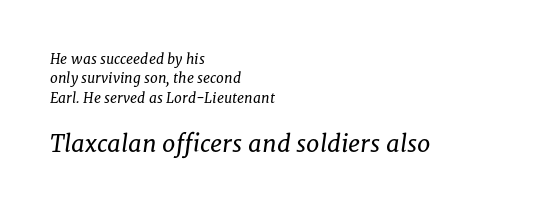
If you squint, the bottom block still reads clearly — it's the larger of the two. The paragraph has a hard left edge and a soft right edge. Think standard paragraph weight, or any step lighter than that. There is no visible air inserted between adjacent glyphs. The letters are slanted; this is an italic face. Rows of type keep a routine distance in the vertical direction.
